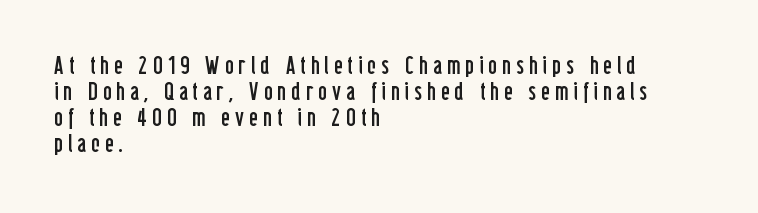
The image shows 26 px text type, upright; set left-aligned, tight line spacing (1.0x), unusually wide letter spacing (+0.2 em), not underlined.
